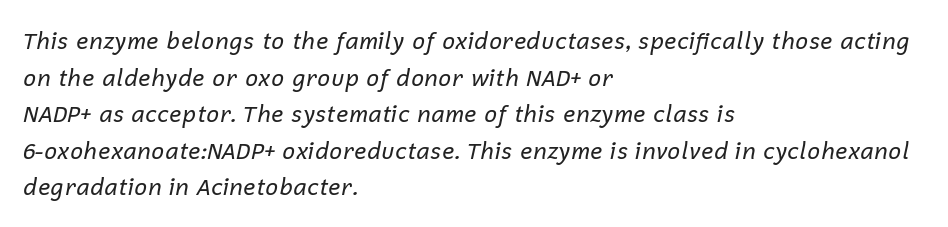
The image shows 23 px text type, italic (leaning right); set left-aligned, normal line spacing (1.59x), normal letter spacing, not underlined.
